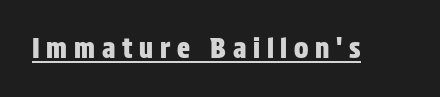
{"italic": "no", "underline": "yes", "letter_spacing": "wide", "letter_spacing_em": 0.25, "glyph_px": 27}
